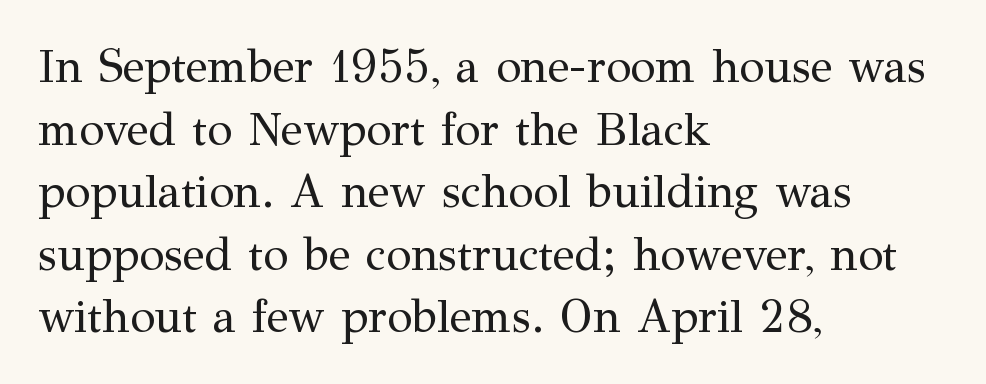
Q: Is the text bold? A: No.
Q: Is the text italic (slanted)? A: No, it is upright.
Q: Is the typeface a serif or a sans-serif typeface? A: Serif.
Q: Is the text underlined? A: No.
Q: How is the paragraph aligned? A: Left-aligned.
Q: Is the spacing between letters normal or unusually wide? A: Normal.
Q: Is the spacing between lines tight, normal or loose? A: Normal.
Q: Width (condensed, normal, or wide)? A: Normal.
Q: Stroke contrast? A: Medium.
Q: x-height? A: Medium.
Q: Monospaced? A: No.
